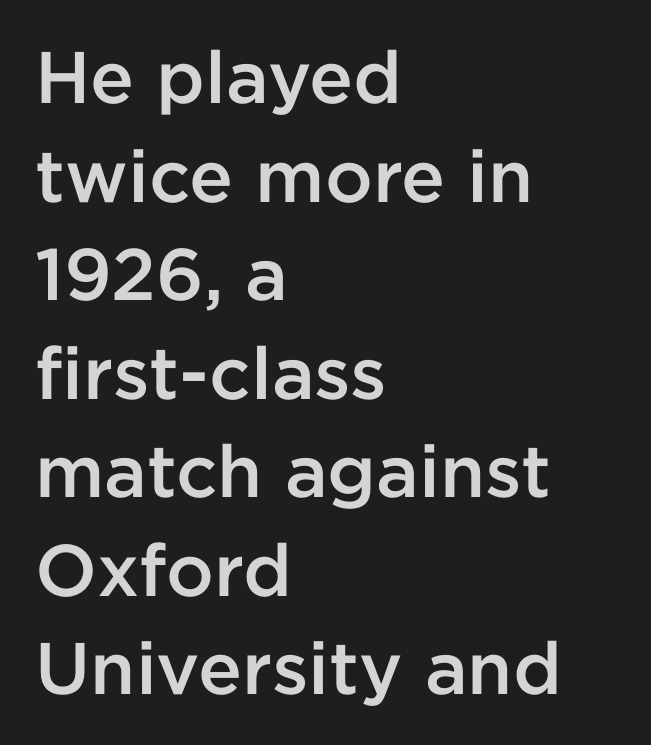
Q: Is the text bold? A: Semi-bold.
Q: Is the text italic (slanted)? A: No, it is upright.
Q: Is the typeface a serif or a sans-serif typeface? A: Sans-serif.
Q: Is the text underlined? A: No.
Q: How is the paragraph aligned? A: Left-aligned.
Q: Is the spacing between letters normal or unusually wide? A: Normal.
Q: Is the spacing between lines tight, normal or loose? A: Normal.
Q: Width (condensed, normal, or wide)? A: Normal.
Q: Stroke contrast? A: Low.
Q: x-height? A: Medium.
Q: Monospaced? A: No.
